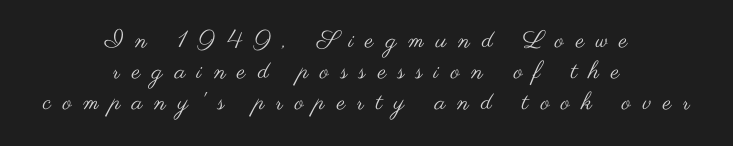
Q: Is the text bold? A: No.
Q: Is the text italic (slanted)? A: Yes.
Q: Is the text underlined? A: No.
Q: How is the paragraph aligned? A: Centered.
Q: Is the spacing between letters normal or unusually wide? A: Unusually wide.
Q: Is the spacing between lines tight, normal or loose? A: Normal.
